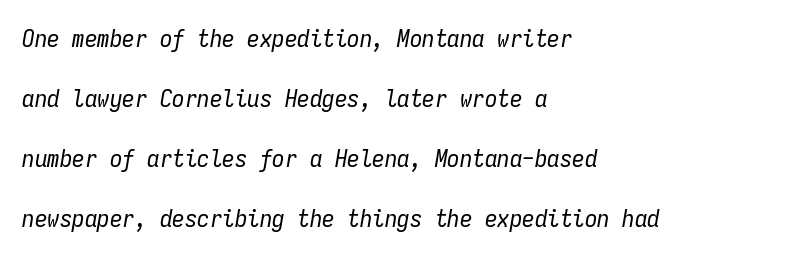
The image shows 25 px text type, italic (leaning right); set left-aligned, loose line spacing (2.4x), normal letter spacing, not underlined.
